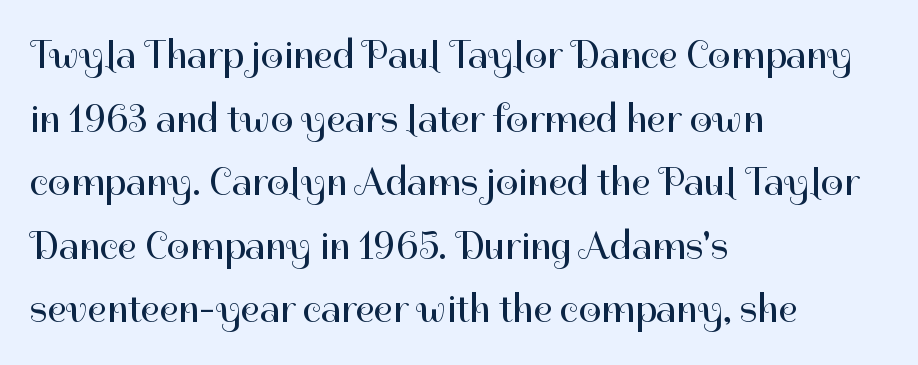
Each word holds together tightly as a unit, with standard inter-letter gaps. If you drew a ruler down the left edge, every line would touch it. Is this a sans? Yes — the strokes have no serifs. The area under the type is left untouched. Every stem runs plumb, perpendicular to the baseline.
